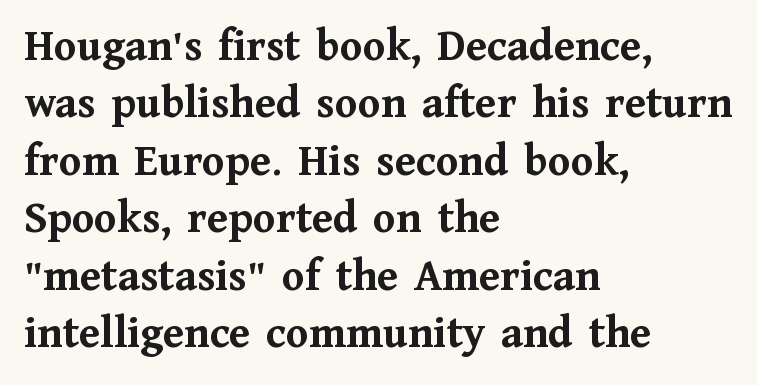
You can tell it's not italic because the verticals are truly vertical. Normally led — the rows are evenly, conventionally spaced. Plenty of ink on the page — the face is bold. A typesetter would call this proportional, since set widths differ per character.
